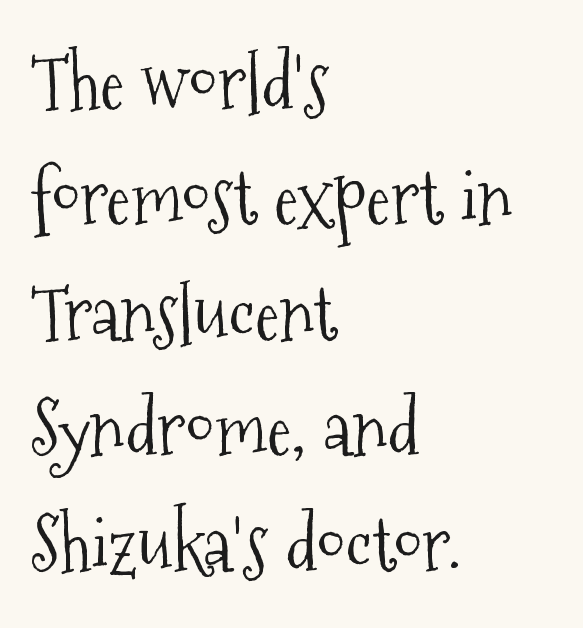
The image shows 74 px light, condensed serif type, upright; set left-aligned, normal line spacing (1.56x), normal letter spacing, not underlined; medium stroke contrast and a medium x-height.
